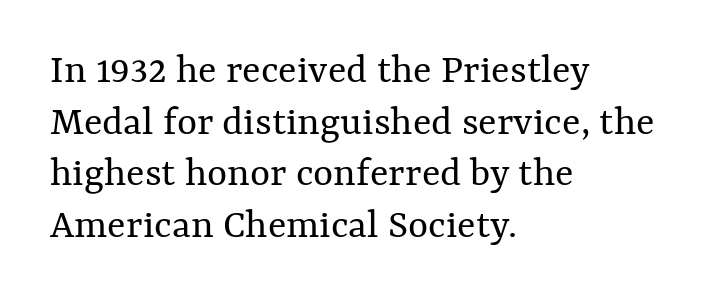
The font's upright variant was chosen for this text. The weight tops out at a normal text grade. A typesetter would call this proportional, since set widths differ per character. Characters follow at the spacing the type designer built in. The passage is arranged the way most books set body copy — flush left.
